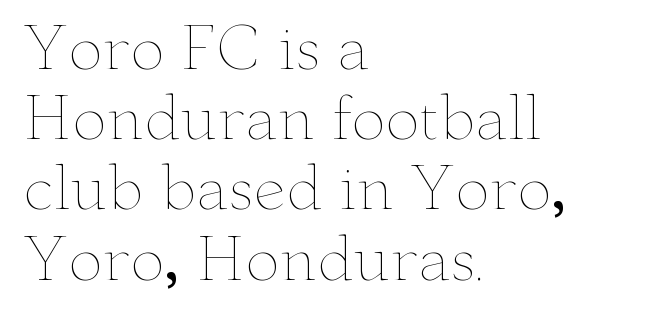
The image shows 58 px thin, wide type, upright; set left-aligned, line spacing 1.21x, normal letter spacing, not underlined; low stroke contrast and a small x-height.
